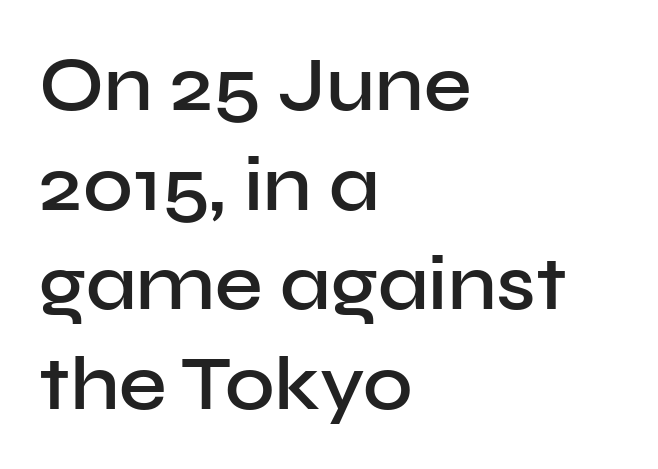
The image shows 76 px semibold sans-serif type, upright; set left-aligned, normal line spacing (1.31x), normal letter spacing, not underlined; low stroke contrast and a medium x-height.
